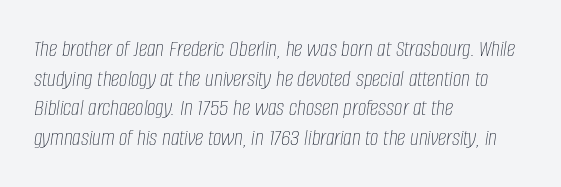
The image shows 24 px text type, italic (leaning right); set left-aligned, line spacing 1.23x, normal letter spacing, not underlined.
